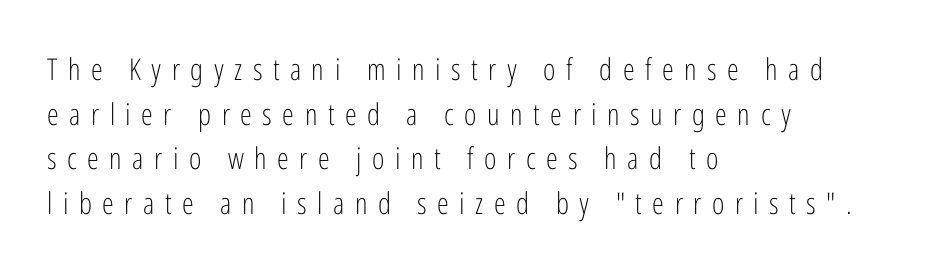
The image shows 30 px light, condensed sans-serif type, upright; set left-aligned, normal line spacing (1.49x), unusually wide letter spacing (+0.35 em), not underlined; low stroke contrast and a medium x-height.
